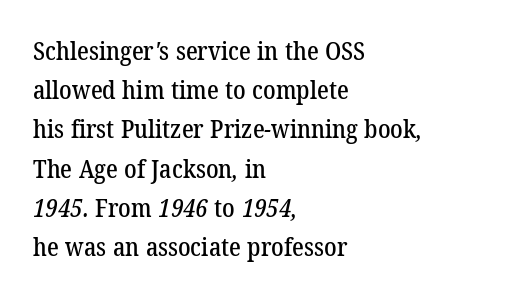
Q: Is the text underlined? A: No.
Q: How is the paragraph aligned? A: Left-aligned.
Q: Is the spacing between letters normal or unusually wide? A: Normal.
Q: Is the spacing between lines tight, normal or loose? A: Normal.
